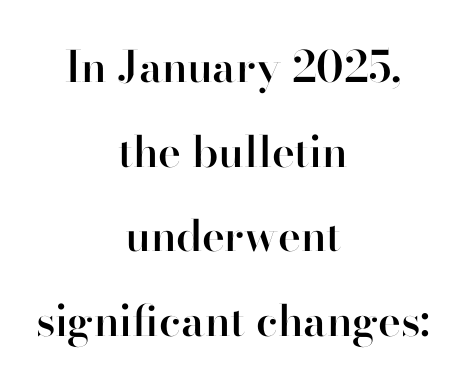
{"serif": "no", "italic": "no", "bold": "semi", "weight": "semibold", "width": "normal", "stroke_contrast": "high", "x_height": "small", "monospaced": "no", "underline": "no", "align": "center", "line_spacing": "loose", "line_spacing_ratio": 1.97, "letter_spacing": "normal", "letter_spacing_em": 0.0, "glyph_px": 43}
